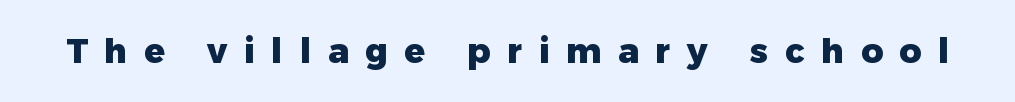
The passage shown has open, widely tracked lettering throughout. The rendering uses natural spacing where letterforms have individual widths. Summary of weight: heavy, a full bold. Letterform terminals end flat and unadorned throughout the passage. A clean baseline with only descenders dipping below it. The type sits square on the baseline with zero lean.
